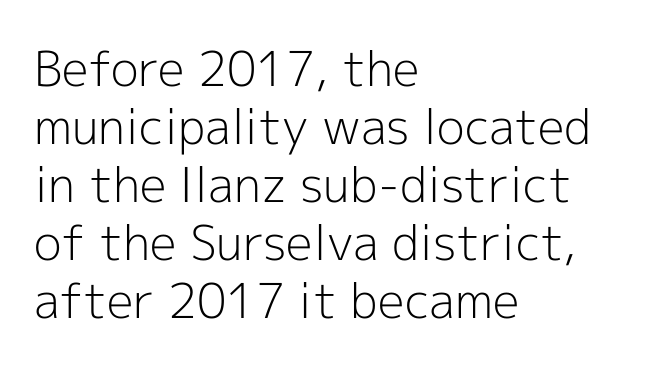
{"serif": "no", "italic": "no", "bold": "no", "weight": "light", "width": "normal", "x_height": "medium", "monospaced": "no", "underline": "no", "align": "left", "line_spacing_ratio": 1.21, "letter_spacing": "normal", "letter_spacing_em": 0.0, "glyph_px": 48}
